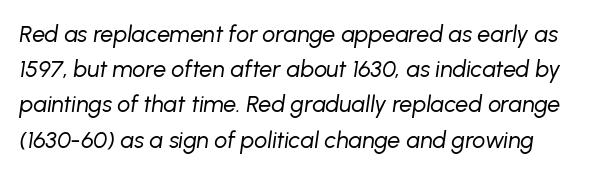
Q: Is the text bold? A: No.
Q: Is the text italic (slanted)? A: Yes, it leans right by about 8 degrees.
Q: Is the text underlined? A: No.
Q: Is the spacing between letters normal or unusually wide? A: Normal.
Q: Is the spacing between lines tight, normal or loose? A: Normal.
